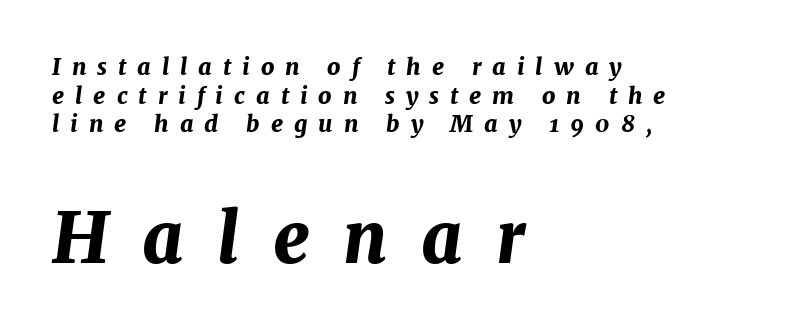
{"italic": "yes", "lean": "right", "slant_degrees": 7, "bold": "yes", "weight": "bold", "width": "normal", "stroke_contrast": "medium", "x_height": "medium", "monospaced": "no", "underline": "no", "align": "left", "line_spacing_ratio": 1.24, "letter_spacing": "wide", "letter_spacing_em": 0.48, "larger_block": "second", "size_ratio": 3.04, "glyph_px": 70}
